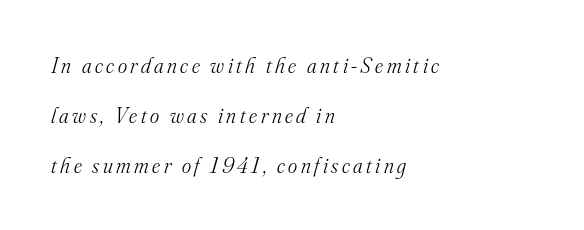
The image shows 22 px text type, italic (leaning right); set left-aligned, loose line spacing (2.27x), not underlined.
